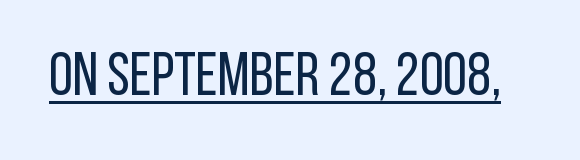
The tracking reads as untouched default to a designer's eye. Is there any slant? The stems are plumb. Descenders here cross a horizontal rule under the line. Nothing sits at the stroke ends, so this counts as sans-serif. This sample has the flowing, uneven cadence of proportional lettering.
